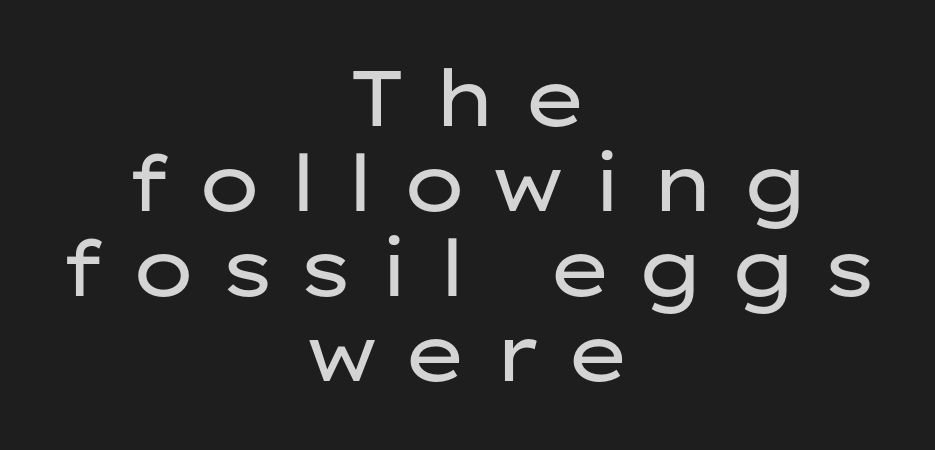
Q: Is the text bold? A: No.
Q: Is the text italic (slanted)? A: No, it is upright.
Q: Is the typeface a serif or a sans-serif typeface? A: Sans-serif.
Q: Is the text underlined? A: No.
Q: How is the paragraph aligned? A: Centered.
Q: Is the spacing between letters normal or unusually wide? A: Unusually wide.
Q: Is the spacing between lines tight, normal or loose? A: Tight.
Q: Width (condensed, normal, or wide)? A: Wide.
Q: Stroke contrast? A: Low.
Q: x-height? A: Medium.
Q: Monospaced? A: No.
